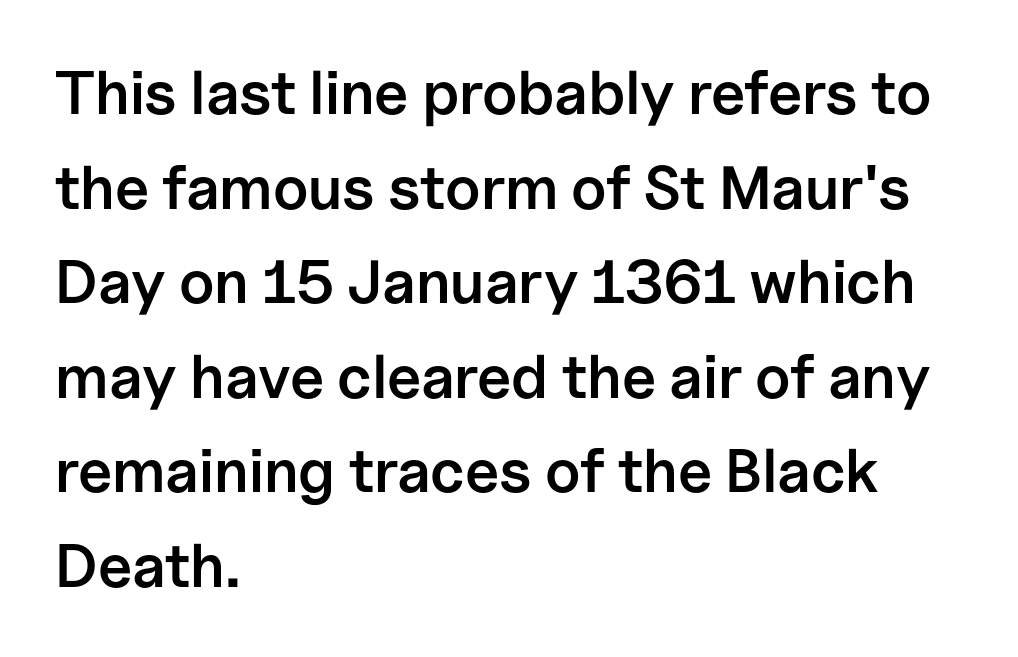
Q: Is the text bold? A: Semi-bold.
Q: Is the text italic (slanted)? A: No, it is upright.
Q: Is the typeface a serif or a sans-serif typeface? A: Sans-serif.
Q: Is the text underlined? A: No.
Q: How is the paragraph aligned? A: Left-aligned.
Q: Is the spacing between letters normal or unusually wide? A: Normal.
Q: Is the spacing between lines tight, normal or loose? A: Normal.
Q: Width (condensed, normal, or wide)? A: Normal.
Q: Stroke contrast? A: Low.
Q: x-height? A: Medium.
Q: Monospaced? A: No.
